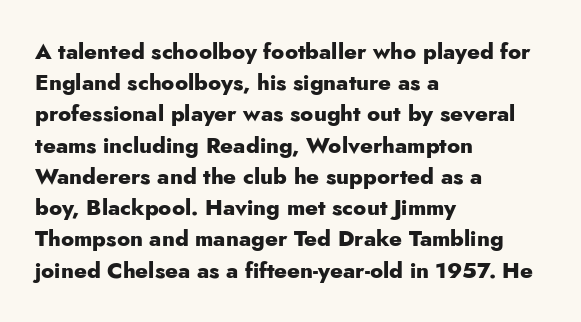
Q: Is the text bold? A: Yes.
Q: Is the text italic (slanted)? A: No, it is upright.
Q: Is the text underlined? A: No.
Q: How is the paragraph aligned? A: Left-aligned.
Q: Is the spacing between letters normal or unusually wide? A: Normal.
Q: Is the spacing between lines tight, normal or loose? A: Normal.
